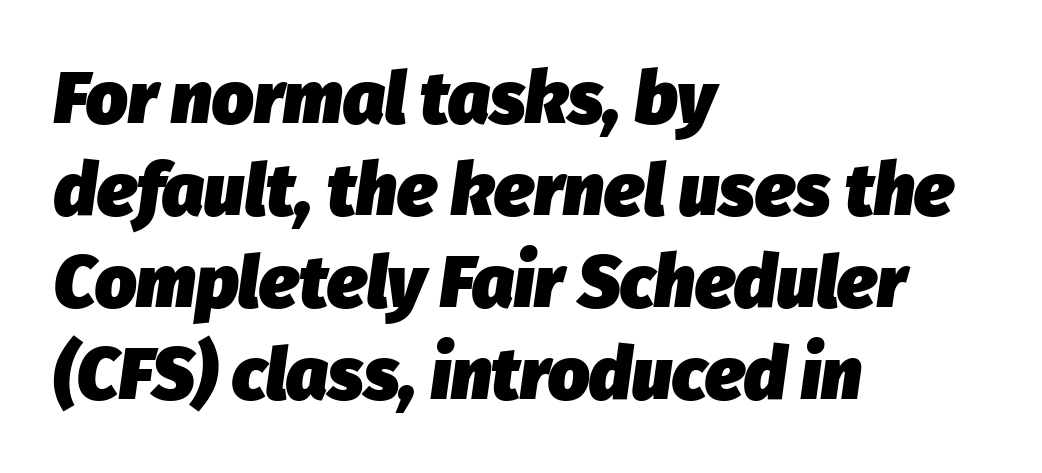
{"italic": "yes", "lean": "right", "slant_degrees": 8, "bold": "yes", "weight": "heavy", "width": "normal", "stroke_contrast": "low", "x_height": "medium", "monospaced": "no", "underline": "no", "align": "left", "line_spacing": "normal", "line_spacing_ratio": 1.26, "letter_spacing": "normal", "letter_spacing_em": 0.0, "glyph_px": 73}
